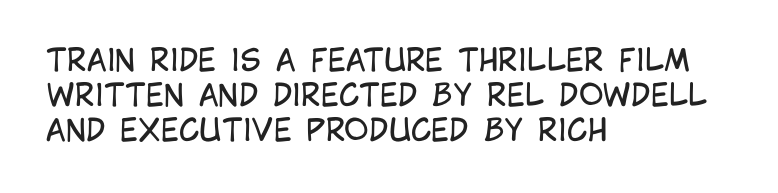
Q: Is the text bold? A: No.
Q: Is the text italic (slanted)? A: No, it is upright.
Q: Is the typeface a serif or a sans-serif typeface? A: Sans-serif.
Q: Is the text underlined? A: No.
Q: How is the paragraph aligned? A: Left-aligned.
Q: Is the spacing between letters normal or unusually wide? A: Normal.
Q: Width (condensed, normal, or wide)? A: Condensed.
Q: Stroke contrast? A: Low.
Q: x-height? A: Large.
Q: Monospaced? A: No.
